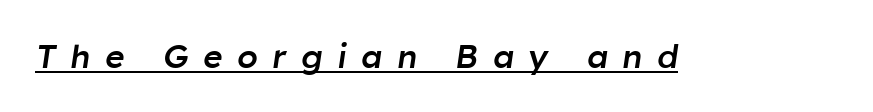
Q: Is the text bold? A: Semi-bold.
Q: Is the text italic (slanted)? A: Yes, it leans right by about 8 degrees.
Q: Is the text underlined? A: Yes.
Q: Is the spacing between letters normal or unusually wide? A: Unusually wide.
Q: Width (condensed, normal, or wide)? A: Normal.
Q: Stroke contrast? A: Low.
Q: x-height? A: Medium.
Q: Monospaced? A: No.
